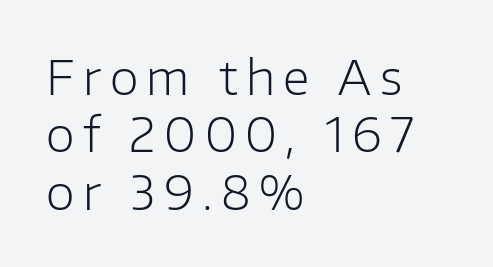
{"serif": "no", "italic": "no", "bold": "no", "weight": "light", "width": "normal", "stroke_contrast": "low", "x_height": "medium", "monospaced": "no", "underline": "no", "align": "left", "line_spacing_ratio": 1.22, "glyph_px": 47}
